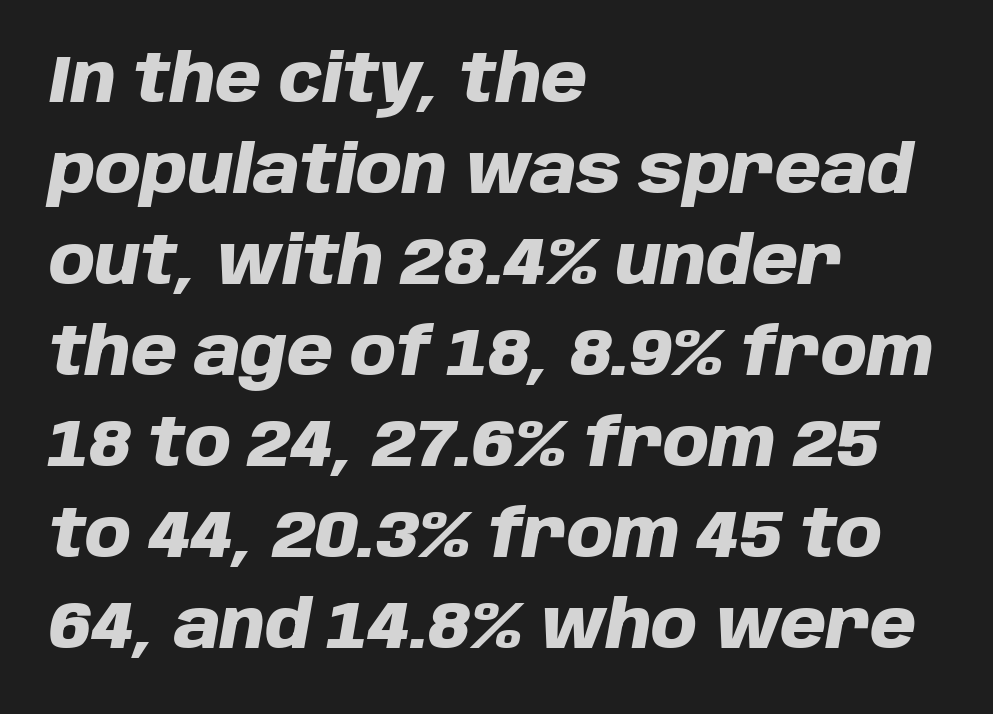
{"italic": "yes", "lean": "right", "slant_degrees": 10, "bold": "yes", "weight": "heavy", "width": "normal", "stroke_contrast": "low", "x_height": "large", "monospaced": "no", "underline": "no", "align": "left", "line_spacing": "normal", "line_spacing_ratio": 1.38, "letter_spacing": "normal", "letter_spacing_em": 0.0, "glyph_px": 66}
